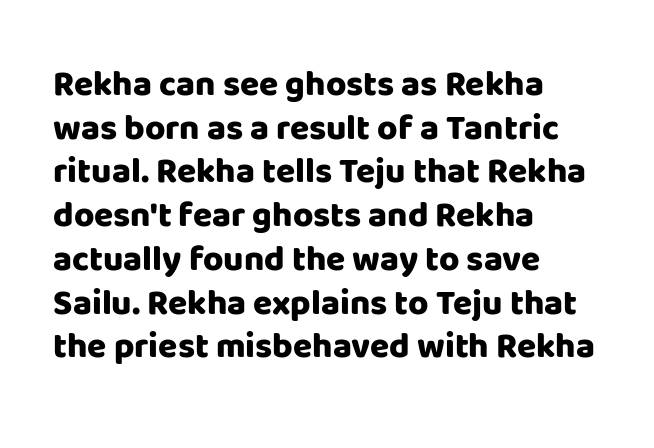
How heavy is the stroke? Heavy — this is a bold. In terms of letterform style, serifs are entirely absent. Is the block centered? No — it sits flush against the left margin. The line-height multiplier appears to be the usual default. Nothing unusual about the tracking: characters are spaced as the font intends.
